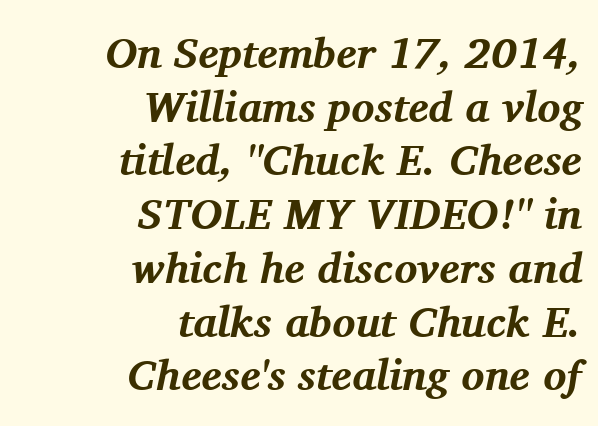
Compared with ordinary roman type, these characters are visibly tilted. Check the space under the baseline: it is left empty. Nothing unusual about the tracking: characters are spaced as the font intends. The rendering uses natural spacing where letterforms have individual widths. The rendering anchors every line to the right-hand side. The designer went with a serif here, giving each stem small feet.
